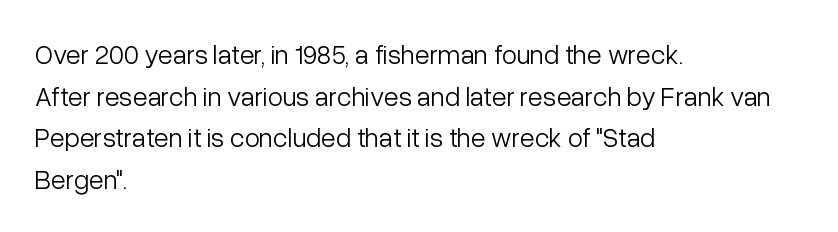
The image shows 27 px text type, upright; set left-aligned, normal line spacing (1.54x), normal letter spacing, not underlined.
